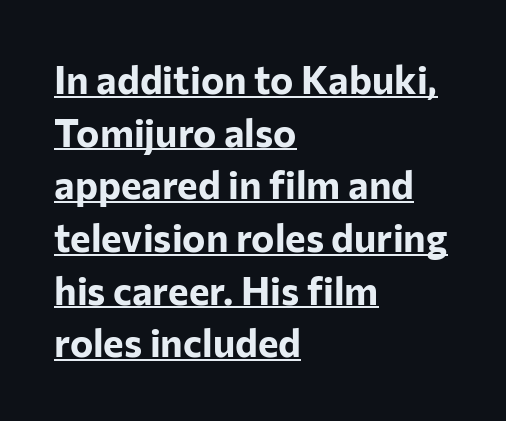
Q: Is the text bold? A: Yes.
Q: Is the text italic (slanted)? A: No, it is upright.
Q: Is the typeface a serif or a sans-serif typeface? A: Sans-serif.
Q: Is the text underlined? A: Yes.
Q: How is the paragraph aligned? A: Left-aligned.
Q: Is the spacing between letters normal or unusually wide? A: Normal.
Q: Is the spacing between lines tight, normal or loose? A: Normal.
Q: Width (condensed, normal, or wide)? A: Normal.
Q: Stroke contrast? A: Low.
Q: x-height? A: Medium.
Q: Monospaced? A: No.
